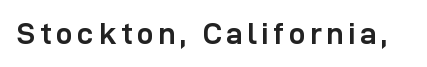
The image shows 30 px semibold sans-serif type, upright; set not underlined; low stroke contrast and a medium x-height.
